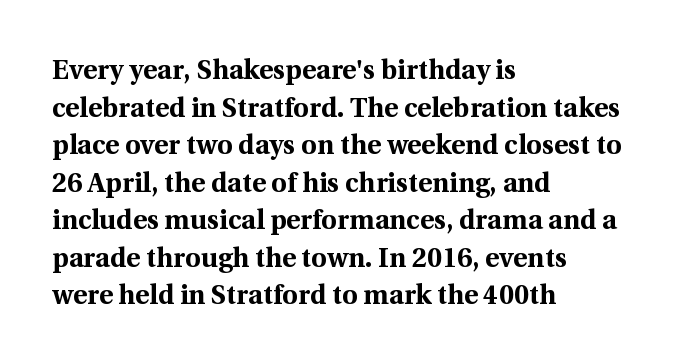
Its strokes are broad and dark, the hallmark of bold type. The letterforms sit shoulder to shoulder at normal distance. Horizontal alignment here is leftward, the default for most running prose. Each new line begins a customary step beneath the previous one. Has an underline been added? It has not. Characters remain perfectly vertical along every line.
